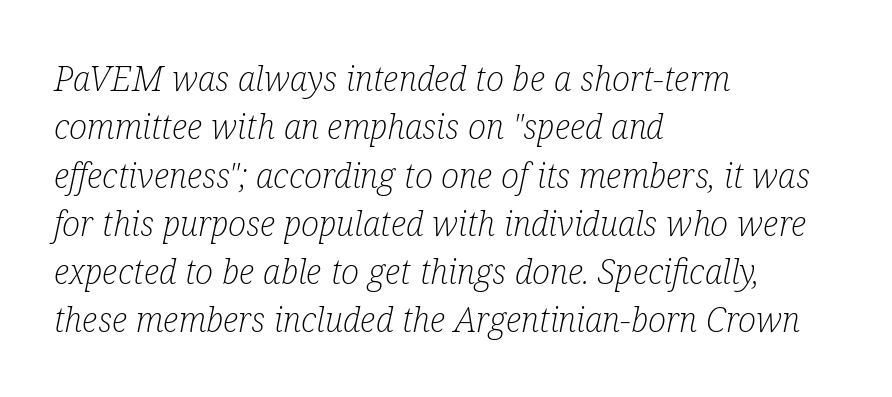
{"serif": "yes", "italic": "yes", "lean": "right", "slant_degrees": 12, "bold": "no", "weight": "light", "width": "condensed", "stroke_contrast": "low", "x_height": "medium", "monospaced": "no", "underline": "no", "align": "left", "line_spacing": "normal", "line_spacing_ratio": 1.42, "letter_spacing": "normal", "letter_spacing_em": 0.0, "glyph_px": 34}
